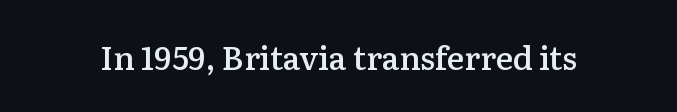
{"serif": "yes", "italic": "no", "bold": "semi", "weight": "semibold", "width": "normal", "stroke_contrast": "low", "x_height": "medium", "monospaced": "no", "underline": "no", "letter_spacing": "normal", "letter_spacing_em": 0.0, "glyph_px": 32}
